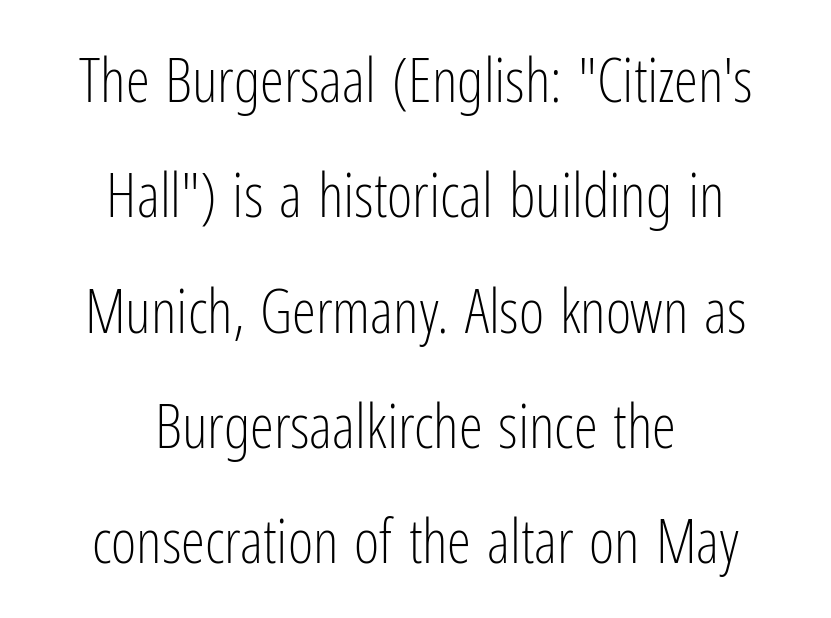
The image shows 61 px light, condensed sans-serif type, upright; set centered, line spacing 1.89x, normal letter spacing, not underlined; low stroke contrast and a medium x-height.
